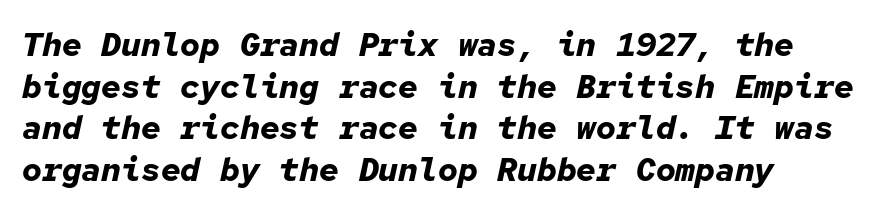
{"italic": "yes", "lean": "right", "slant_degrees": 12, "bold": "yes", "weight": "bold", "width": "normal", "stroke_contrast": "low", "x_height": "medium", "monospaced": "yes", "underline": "no", "align": "left", "line_spacing": "normal", "line_spacing_ratio": 1.26, "letter_spacing": "normal", "letter_spacing_em": 0.0, "glyph_px": 33}
